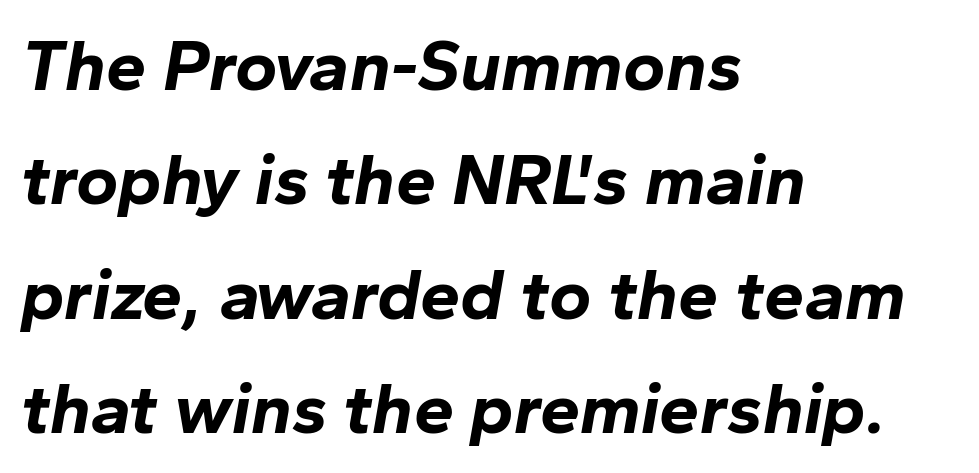
{"italic": "yes", "lean": "right", "slant_degrees": 10, "bold": "yes", "weight": "bold", "width": "normal", "stroke_contrast": "low", "x_height": "medium", "monospaced": "no", "underline": "no", "align": "left", "line_spacing": "normal", "line_spacing_ratio": 1.59, "letter_spacing": "normal", "letter_spacing_em": 0.0, "glyph_px": 72}
